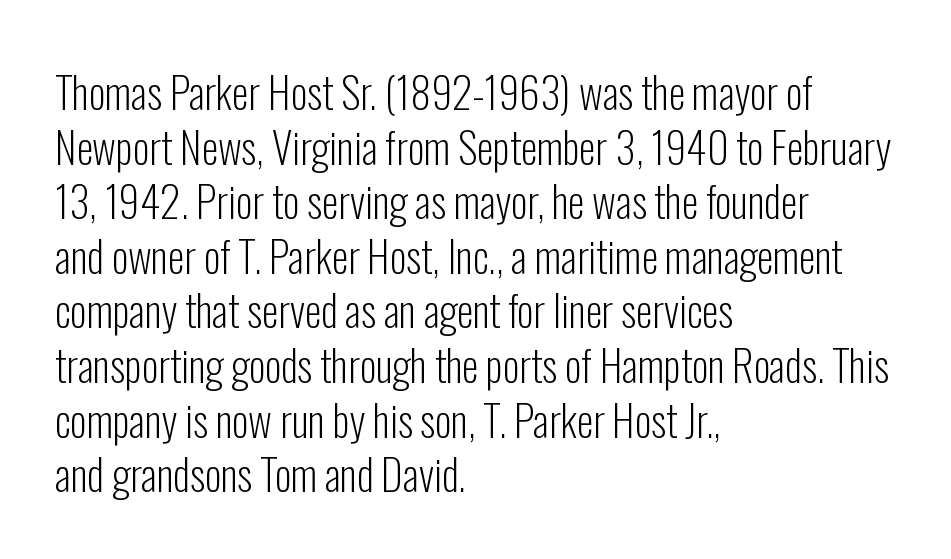
{"serif": "no", "italic": "no", "bold": "no", "weight": "light", "width": "condensed", "stroke_contrast": "low", "x_height": "medium", "monospaced": "no", "underline": "no", "align": "left", "line_spacing": "normal", "line_spacing_ratio": 1.3, "letter_spacing": "normal", "letter_spacing_em": 0.0, "glyph_px": 42}
